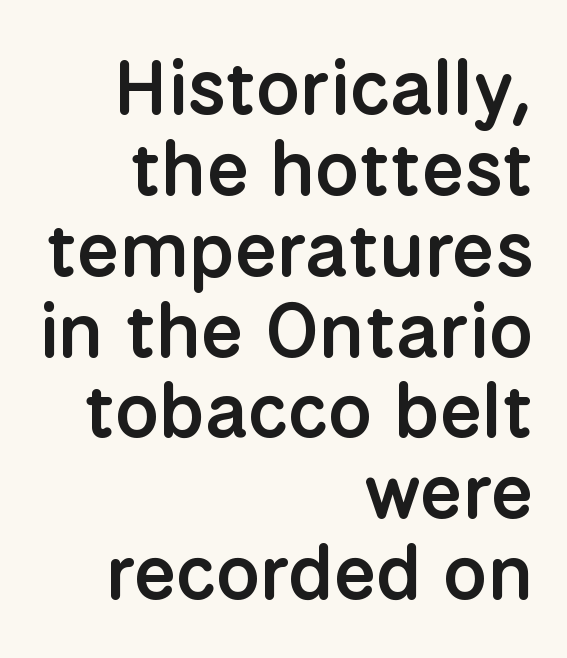
The rendering uses a small line-height, squeezing the rows. Classification — sans serif. Visually the block forms a straight wall on the right and a jagged coastline on the left. On the weight axis this lands at semibold, roughly 600. The letters advance in unequal steps, a hallmark of proportional type. Every stem runs plumb, perpendicular to the baseline.
